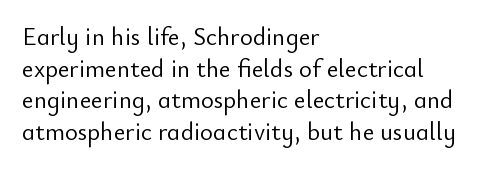
Q: Is the text bold? A: No.
Q: Is the text italic (slanted)? A: No, it is upright.
Q: Is the text underlined? A: No.
Q: How is the paragraph aligned? A: Left-aligned.
Q: Is the spacing between letters normal or unusually wide? A: Normal.
Q: Is the spacing between lines tight, normal or loose? A: Normal.
